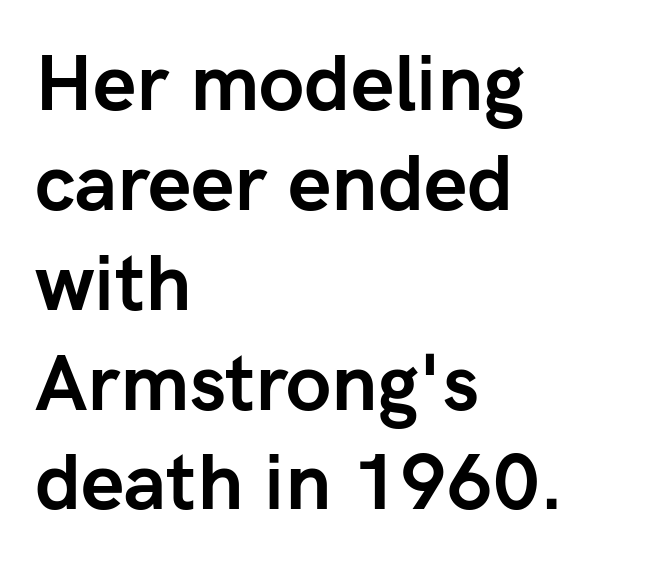
{"serif": "no", "italic": "no", "bold": "yes", "weight": "semibold", "width": "normal", "stroke_contrast": "low", "x_height": "medium", "monospaced": "no", "underline": "no", "align": "left", "line_spacing": "normal", "line_spacing_ratio": 1.28, "letter_spacing": "normal", "letter_spacing_em": 0.0, "glyph_px": 78}
